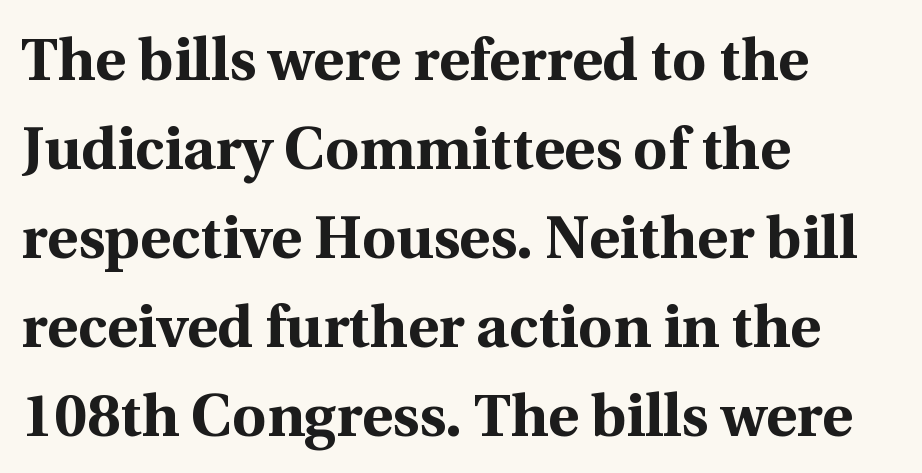
The image shows 59 px bold serif type, upright; set left-aligned, normal line spacing (1.51x), normal letter spacing, not underlined; a medium x-height.
